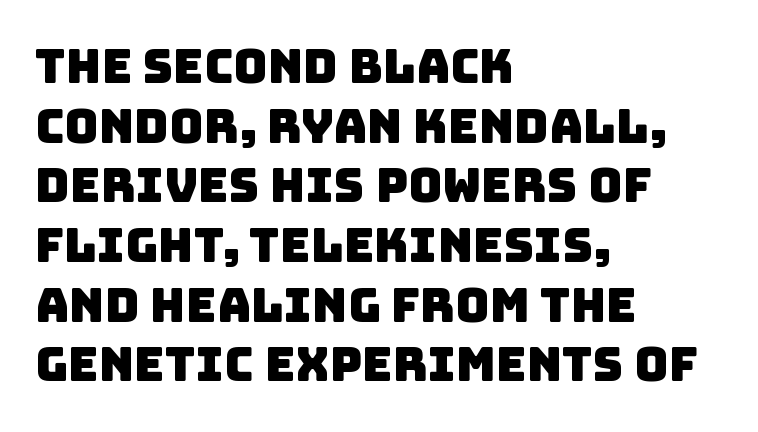
Q: Is the typeface a serif or a sans-serif typeface? A: Sans-serif.
Q: Is the text underlined? A: No.
Q: How is the paragraph aligned? A: Left-aligned.
Q: Is the spacing between letters normal or unusually wide? A: Normal.
Q: Is the spacing between lines tight, normal or loose? A: Normal.
Q: Width (condensed, normal, or wide)? A: Normal.
Q: Stroke contrast? A: Low.
Q: x-height? A: Large.
Q: Monospaced? A: No.
